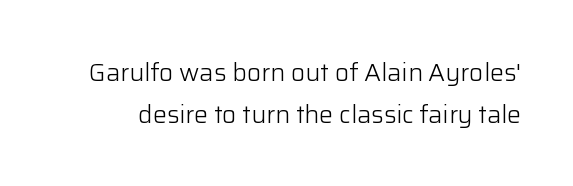
Q: Is the text bold? A: No.
Q: Is the text italic (slanted)? A: No, it is upright.
Q: Is the text underlined? A: No.
Q: Is the spacing between letters normal or unusually wide? A: Normal.
Q: Is the spacing between lines tight, normal or loose? A: Normal.
